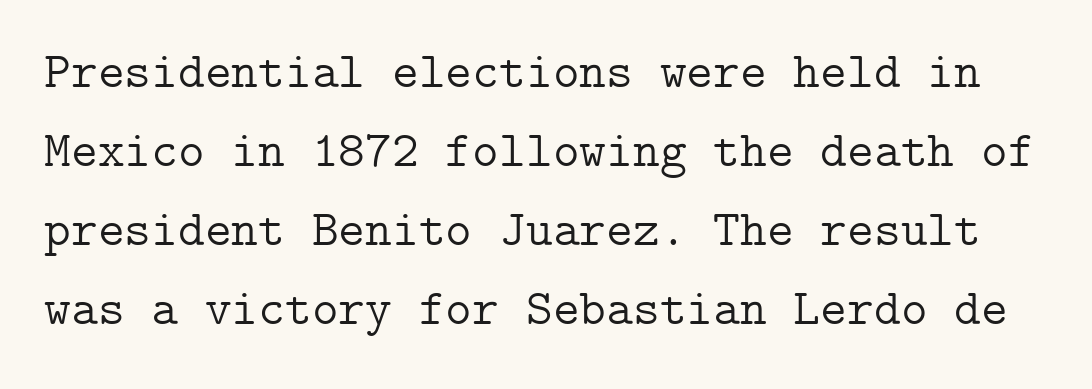
{"serif": "yes", "italic": "no", "bold": "no", "weight": "light", "width": "normal", "stroke_contrast": "low", "x_height": "medium", "underline": "no", "line_spacing": "normal", "line_spacing_ratio": 1.55, "letter_spacing": "normal", "letter_spacing_em": 0.0, "glyph_px": 51}
